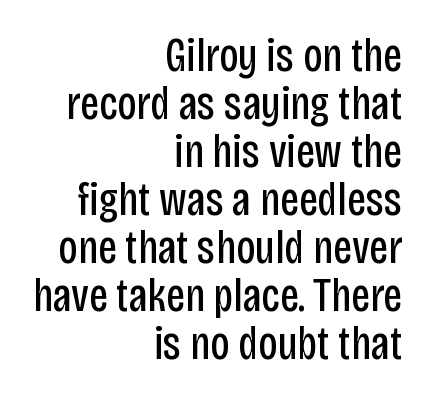
{"serif": "no", "italic": "no", "bold": "no", "weight": "regular", "width": "condensed", "stroke_contrast": "low", "x_height": "large", "monospaced": "no", "underline": "no", "align": "right", "line_spacing": "tight", "line_spacing_ratio": 1.0, "letter_spacing": "normal", "letter_spacing_em": 0.0, "glyph_px": 48}
